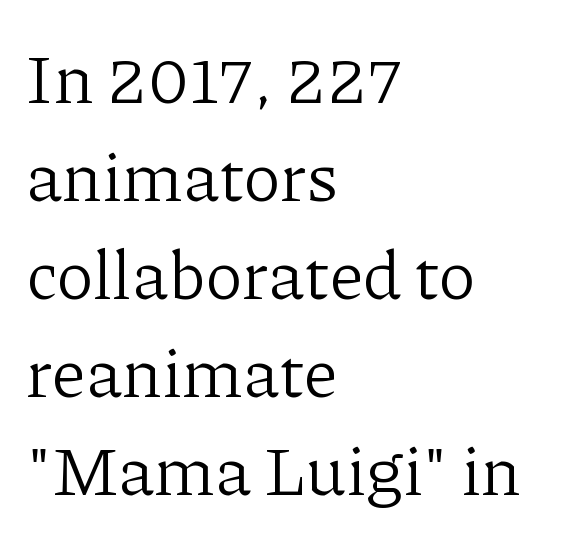
{"serif": "yes", "italic": "no", "bold": "no", "weight": "light", "width": "normal", "stroke_contrast": "low", "x_height": "medium", "monospaced": "no", "underline": "no", "align": "left", "line_spacing": "normal", "line_spacing_ratio": 1.42, "letter_spacing": "normal", "letter_spacing_em": 0.0, "glyph_px": 69}
